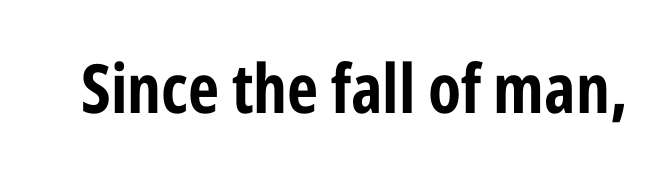
Does extra space separate the letters? No, they use regular spacing. It's the straight-up-and-down kind of type. Emphasis by weight is at full strength: bold. Anything drawn beneath the words? Only blank space.
